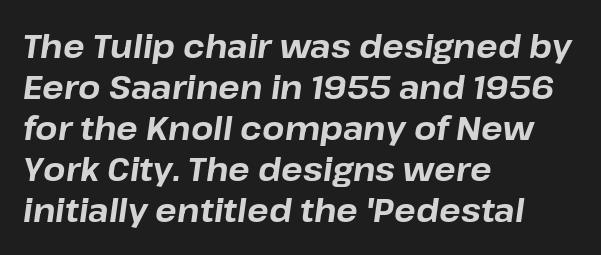
The typesetter chose a ragged-right arrangement here. The area under the type is left untouched. A typesetter would mark this as italic. The letters sit at their default tracking, neither squeezed nor spread. The passage shown is typed in a proportional face where columns would drift.
